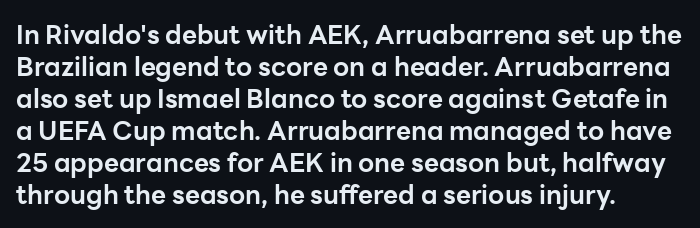
The image shows 26 px bold type, upright; set left-aligned, line spacing 1.23x, normal letter spacing, not underlined.
